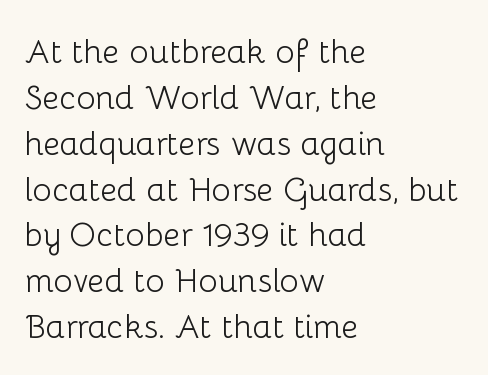
Here the glyphs are tracked normally, forming tight word shapes. The strip under each line holds only bare page. In terms of leading, this rendering sits right in the middle. Bold? No — there's no thickening of the strokes. Caption: multi-line text, flush left, ragged right. In terms of letterform style, serifs are entirely absent.
